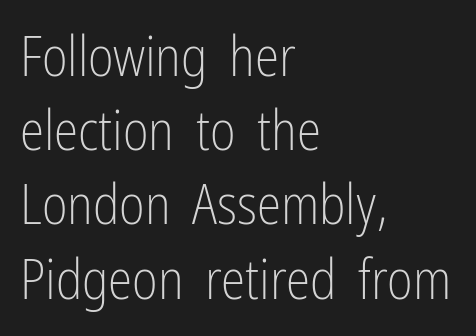
The image shows 55 px light, condensed sans-serif type, upright; set left-aligned, normal line spacing (1.35x), normal letter spacing, not underlined; low stroke contrast and a medium x-height.
